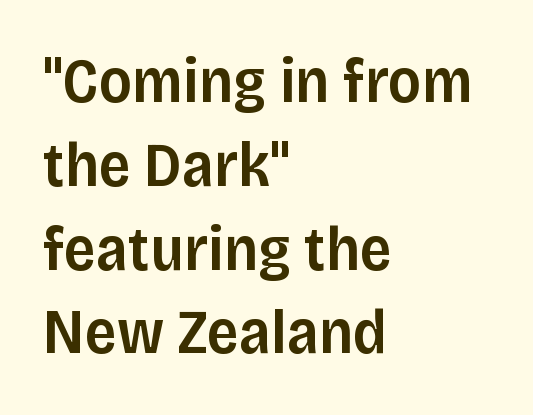
Q: Is the text bold? A: Semi-bold.
Q: Is the text italic (slanted)? A: No, it is upright.
Q: Is the typeface a serif or a sans-serif typeface? A: Sans-serif.
Q: Is the text underlined? A: No.
Q: How is the paragraph aligned? A: Left-aligned.
Q: Is the spacing between letters normal or unusually wide? A: Normal.
Q: Is the spacing between lines tight, normal or loose? A: Normal.
Q: Width (condensed, normal, or wide)? A: Normal.
Q: Stroke contrast? A: Low.
Q: x-height? A: Large.
Q: Monospaced? A: No.
